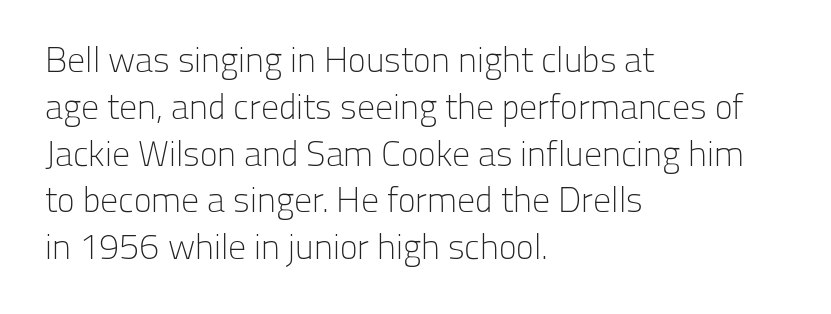
Q: Is the text bold? A: No.
Q: Is the text italic (slanted)? A: No, it is upright.
Q: Is the typeface a serif or a sans-serif typeface? A: Sans-serif.
Q: Is the text underlined? A: No.
Q: How is the paragraph aligned? A: Left-aligned.
Q: Is the spacing between letters normal or unusually wide? A: Normal.
Q: Is the spacing between lines tight, normal or loose? A: Normal.
Q: Width (condensed, normal, or wide)? A: Normal.
Q: Stroke contrast? A: Low.
Q: x-height? A: Medium.
Q: Monospaced? A: No.
